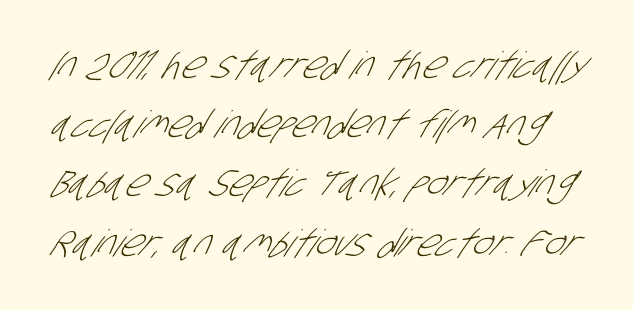
Vertical stems look standard width or narrower in stroke. Each letter keeps its own natural width here, so spacing adapts to shape. The face used here is a sans, in the tradition of grotesques and geometrics. The tracking reads as untouched default to a designer's eye. The specimen omits any rule beneath the text block's lines.
